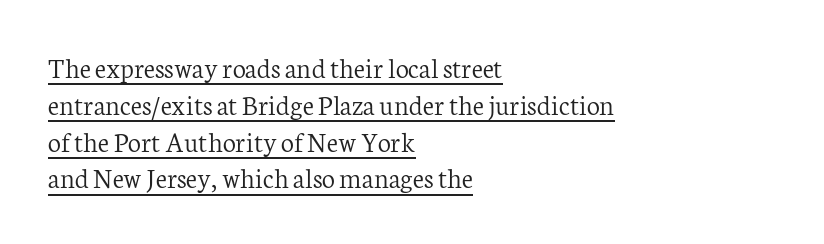
The image shows 29 px light serif type, upright; set left-aligned, normal line spacing (1.27x), normal letter spacing, underlined; low stroke contrast and a medium x-height.
